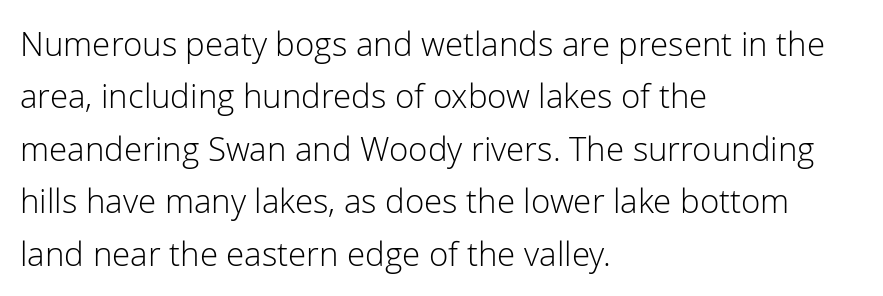
Vertical strokes here are truly vertical. Think standard paragraph weight, or any step lighter than that. The lines in this sample share a left origin and differ only in where they stop. The type family on display is of the sans-serif kind.
